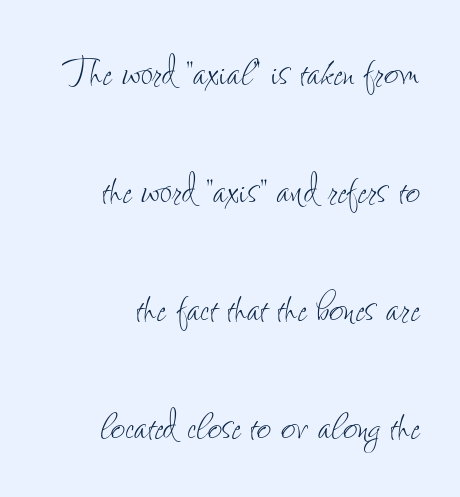
Looks like regular typesetting: each glyph gets only the width it needs. There is no visible air inserted between adjacent glyphs. Caption: multi-line text, flush right, ragged left. Vertical spacing — loose. No extra ink here — the face is not bold.
